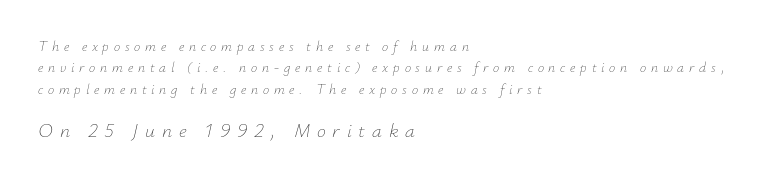
Q: Is the text bold? A: No.
Q: Is the text italic (slanted)? A: Yes, it leans right by about 12 degrees.
Q: Is the text underlined? A: No.
Q: How is the paragraph aligned? A: Left-aligned.
Q: Is the spacing between letters normal or unusually wide? A: Unusually wide.
Q: Is the spacing between lines tight, normal or loose? A: Normal.
Q: Which block of text is set in a larger size, the first (top) or the second (bottom)? A: The second (bottom) one.
